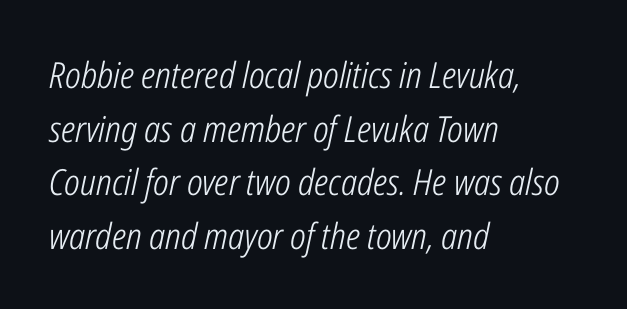
The image shows 36 px light, condensed type, italic (leaning right); set left-aligned, normal line spacing (1.49x), normal letter spacing, not underlined; low stroke contrast and a medium x-height.
